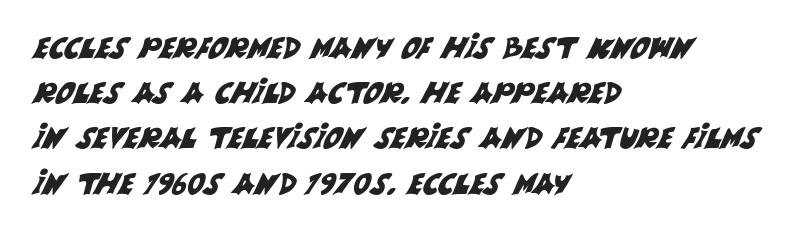
{"serif": "no", "width": "normal", "stroke_contrast": "medium", "x_height": "large", "monospaced": "no", "underline": "no", "align": "left", "line_spacing": "normal", "line_spacing_ratio": 1.56, "letter_spacing": "normal", "letter_spacing_em": 0.0, "glyph_px": 29}
